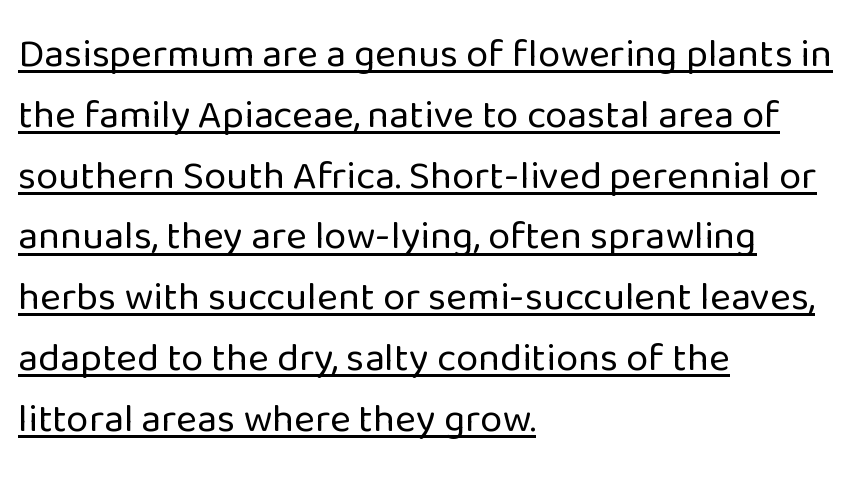
Q: Is the text bold? A: No.
Q: Is the text italic (slanted)? A: No, it is upright.
Q: Is the typeface a serif or a sans-serif typeface? A: Sans-serif.
Q: Is the text underlined? A: Yes.
Q: How is the paragraph aligned? A: Left-aligned.
Q: Is the spacing between letters normal or unusually wide? A: Normal.
Q: Is the spacing between lines tight, normal or loose? A: Normal.
Q: Width (condensed, normal, or wide)? A: Normal.
Q: Stroke contrast? A: Low.
Q: x-height? A: Medium.
Q: Monospaced? A: No.
